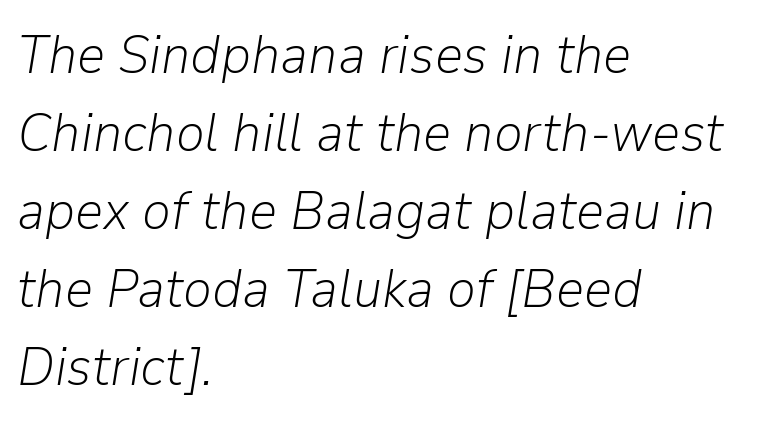
Q: Is the text bold? A: No.
Q: Is the text italic (slanted)? A: Yes, it leans right by about 9 degrees.
Q: Is the text underlined? A: No.
Q: How is the paragraph aligned? A: Left-aligned.
Q: Is the spacing between letters normal or unusually wide? A: Normal.
Q: Is the spacing between lines tight, normal or loose? A: Normal.
Q: Width (condensed, normal, or wide)? A: Normal.
Q: Stroke contrast? A: Low.
Q: x-height? A: Medium.
Q: Monospaced? A: No.
